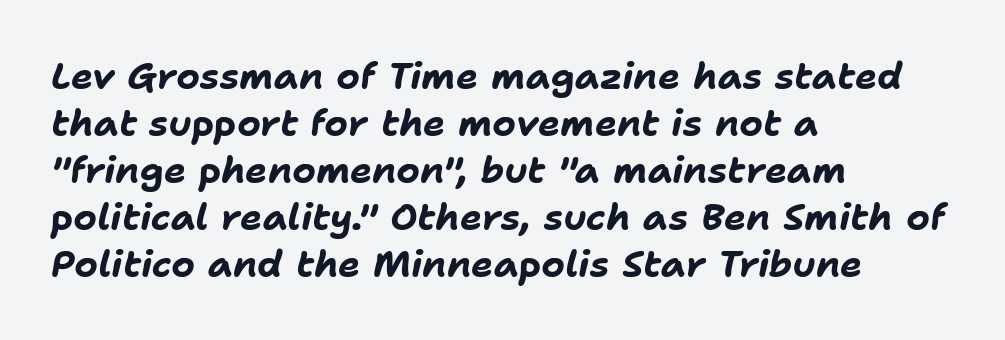
Q: Is the text bold? A: Yes.
Q: Is the text italic (slanted)? A: Yes, it leans right by about 11 degrees.
Q: Is the text underlined? A: No.
Q: How is the paragraph aligned? A: Left-aligned.
Q: Is the spacing between letters normal or unusually wide? A: Normal.
Q: Is the spacing between lines tight, normal or loose? A: Normal.
Q: Width (condensed, normal, or wide)? A: Normal.
Q: Stroke contrast? A: Low.
Q: x-height? A: Medium.
Q: Monospaced? A: No.
